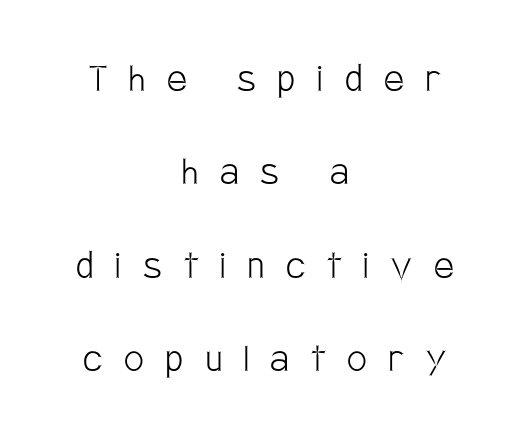
Q: Is the text bold? A: No.
Q: Is the text italic (slanted)? A: No, it is upright.
Q: Is the typeface a serif or a sans-serif typeface? A: Sans-serif.
Q: Is the text underlined? A: No.
Q: How is the paragraph aligned? A: Centered.
Q: Is the spacing between letters normal or unusually wide? A: Unusually wide.
Q: Is the spacing between lines tight, normal or loose? A: Loose.
Q: Width (condensed, normal, or wide)? A: Condensed.
Q: Stroke contrast? A: Low.
Q: x-height? A: Large.
Q: Monospaced? A: No.
